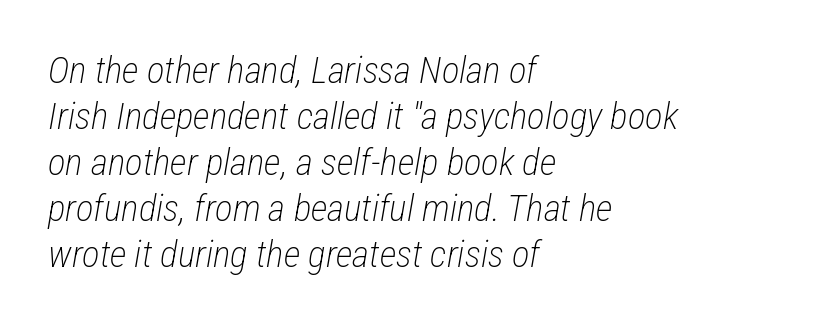
{"italic": "yes", "lean": "right", "slant_degrees": 12, "bold": "no", "weight": "light", "width": "condensed", "stroke_contrast": "low", "x_height": "medium", "monospaced": "no", "underline": "no", "align": "left", "line_spacing_ratio": 1.24, "letter_spacing": "normal", "letter_spacing_em": 0.0, "glyph_px": 37}
